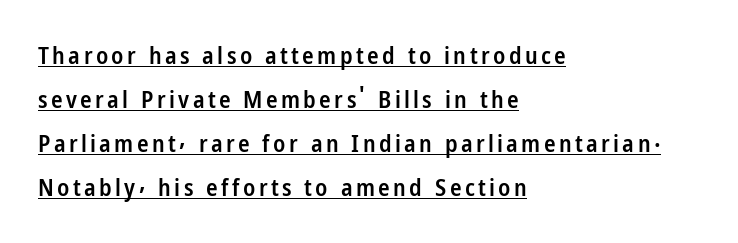
{"italic": "no", "bold": "semi", "underline": "yes", "align": "left", "line_spacing_ratio": 1.84, "glyph_px": 24}
